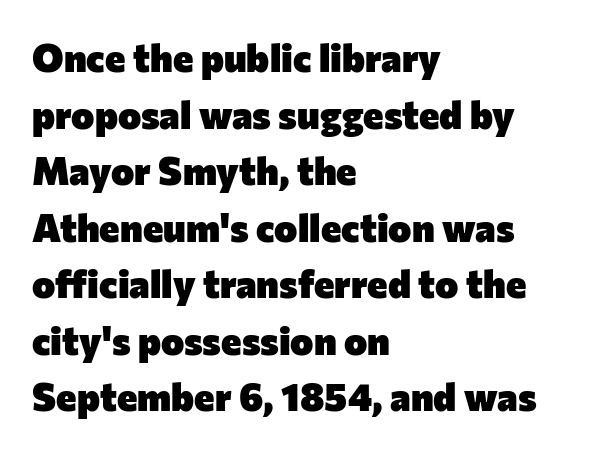
The rendering uses a moderate line-height, typical for paragraphs. Does the weight exceed regular? Yes, all the way to bold. You could call the tracking neutral — neither tight nor loose. Decoration check: the copy has no underline. If you drew a ruler down the left edge, every line would touch it.
